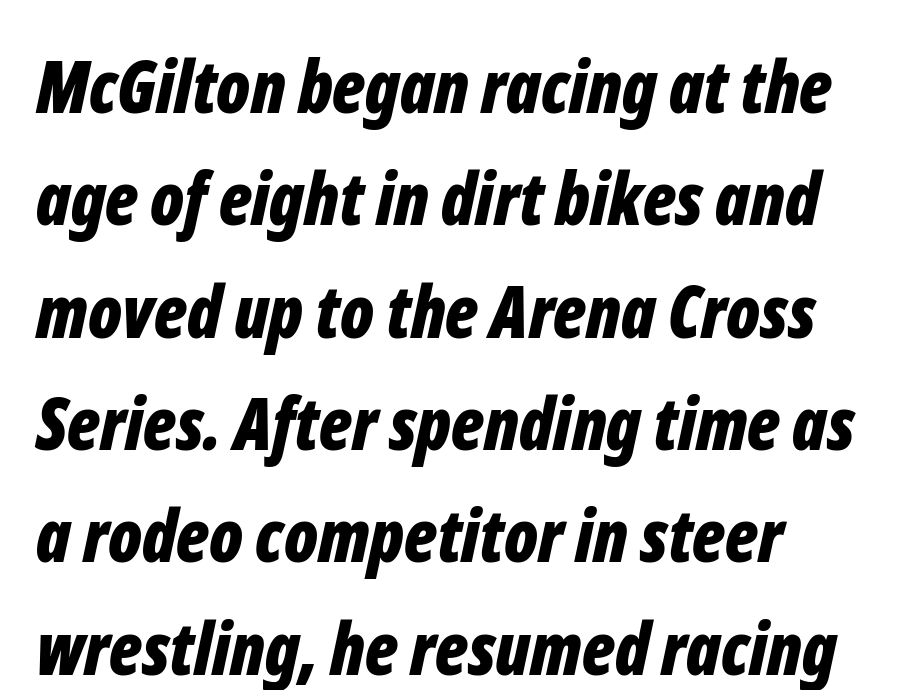
Q: Is the text bold? A: Yes.
Q: Is the text italic (slanted)? A: Yes, it leans right by about 12 degrees.
Q: Is the text underlined? A: No.
Q: Is the spacing between letters normal or unusually wide? A: Normal.
Q: Is the spacing between lines tight, normal or loose? A: Normal.
Q: Width (condensed, normal, or wide)? A: Condensed.
Q: Stroke contrast? A: Low.
Q: x-height? A: Medium.
Q: Monospaced? A: No.
